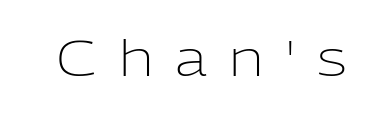
The image shows 49 px light sans-serif type, upright; set unusually wide letter spacing (+0.45 em), not underlined; low stroke contrast and a medium x-height.
